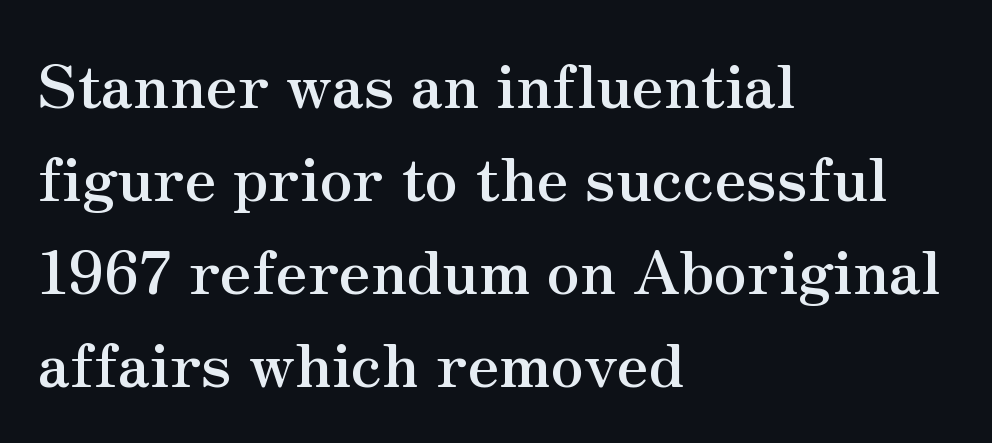
The leading is moderate, giving the passage an even texture. Does the type have serifs? Yes, each stem ends in a small foot. Between one letter and the next there's only the usual sliver of space. Compared with an ordinary text face, these strokes are far heavier — a full bold.
